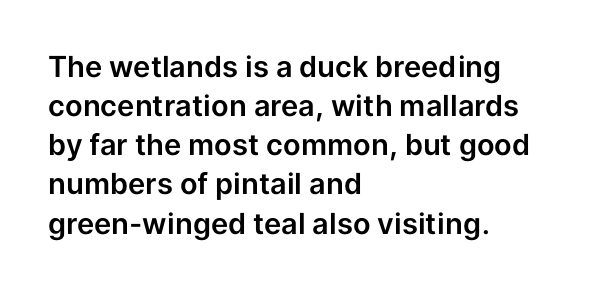
Q: Is the text italic (slanted)? A: No, it is upright.
Q: Is the typeface a serif or a sans-serif typeface? A: Sans-serif.
Q: Is the text underlined? A: No.
Q: How is the paragraph aligned? A: Left-aligned.
Q: Is the spacing between letters normal or unusually wide? A: Normal.
Q: Is the spacing between lines tight, normal or loose? A: Normal.
Q: Width (condensed, normal, or wide)? A: Normal.
Q: Stroke contrast? A: Low.
Q: x-height? A: Medium.
Q: Monospaced? A: No.
